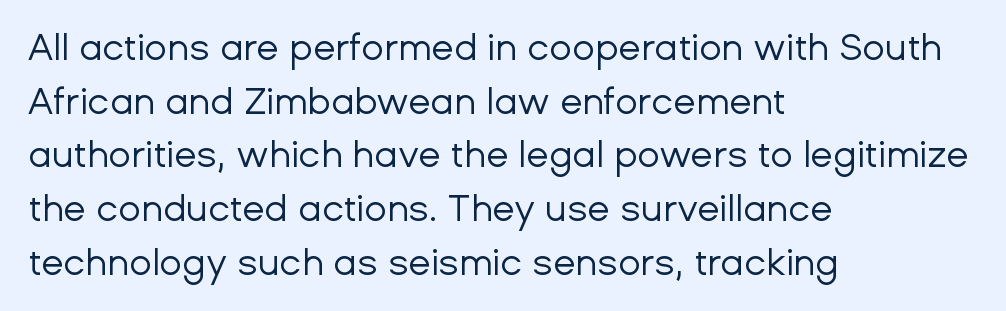
{"serif": "no", "italic": "no", "bold": "no", "weight": "regular", "width": "normal", "stroke_contrast": "low", "x_height": "medium", "monospaced": "no", "underline": "no", "align": "left", "line_spacing": "normal", "line_spacing_ratio": 1.45, "letter_spacing": "normal", "letter_spacing_em": 0.0, "glyph_px": 37}
